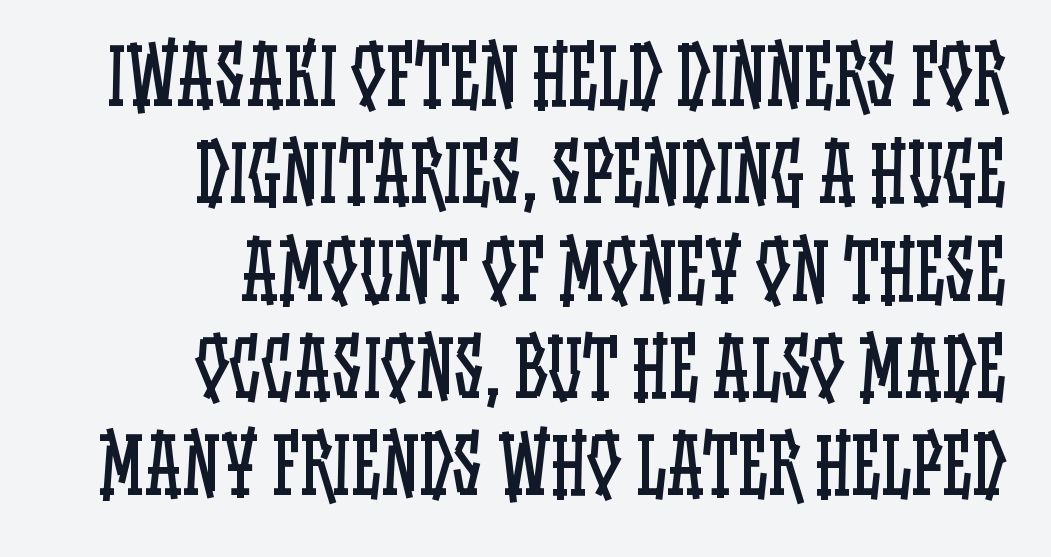
Q: Is the text bold? A: No.
Q: Is the text italic (slanted)? A: No, it is upright.
Q: Is the text underlined? A: No.
Q: How is the paragraph aligned? A: Right-aligned.
Q: Is the spacing between letters normal or unusually wide? A: Normal.
Q: Is the spacing between lines tight, normal or loose? A: Normal.
Q: Width (condensed, normal, or wide)? A: Condensed.
Q: Stroke contrast? A: Low.
Q: x-height? A: Large.
Q: Monospaced? A: No.
